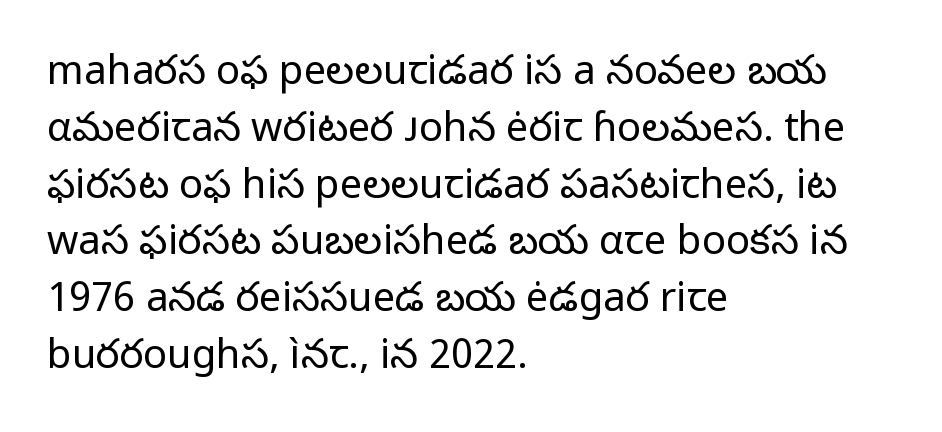
Is the type heavy? It reads as light-to-regular instead. Think of a printed novel: that variable character pitch is what you see here. This rendering employs a face without finishing strokes, i.e., a sans-serif. A roman cut, with each character standing at attention.
